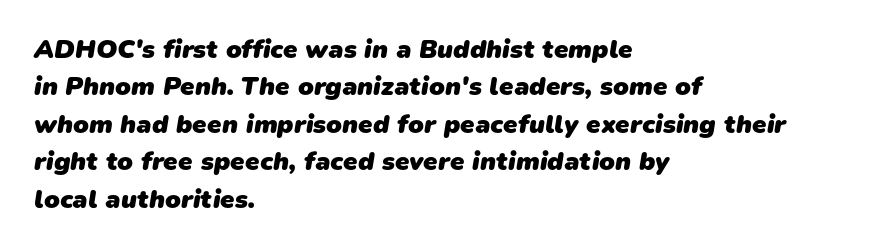
Q: Is the text bold? A: Yes.
Q: Is the text underlined? A: No.
Q: How is the paragraph aligned? A: Left-aligned.
Q: Is the spacing between letters normal or unusually wide? A: Normal.
Q: Is the spacing between lines tight, normal or loose? A: Normal.
